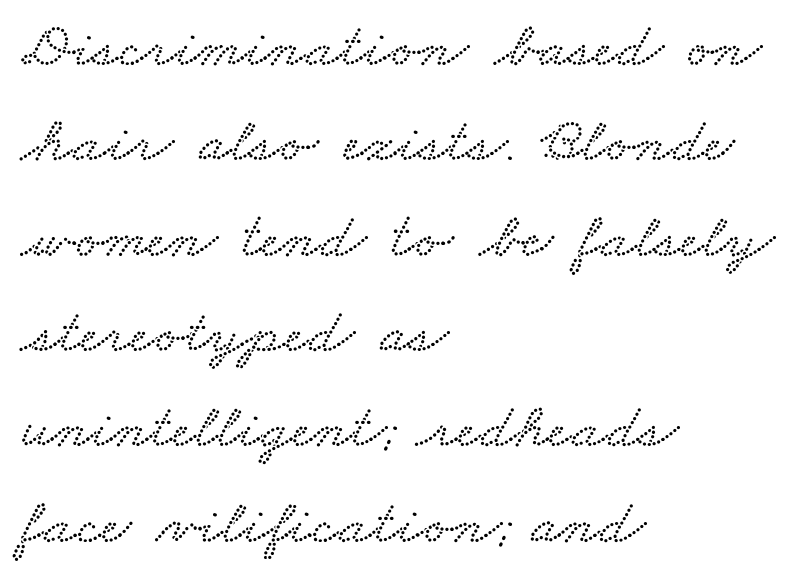
{"width": "wide", "stroke_contrast": "low", "x_height": "small", "monospaced": "no", "underline": "no", "align": "left", "line_spacing": "normal", "line_spacing_ratio": 1.49, "letter_spacing": "normal", "letter_spacing_em": 0.0, "glyph_px": 64}
